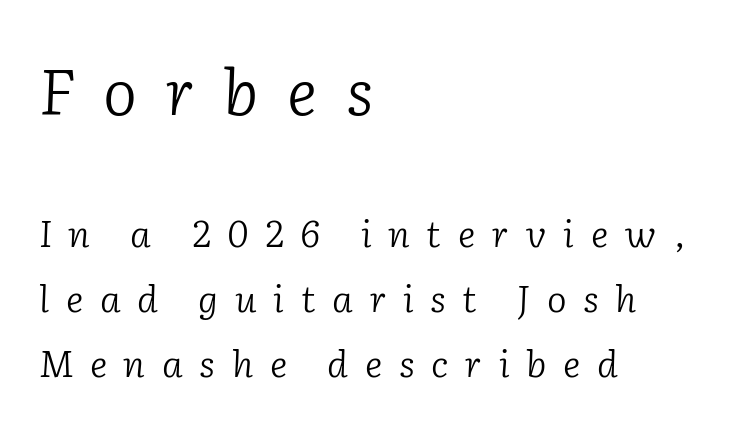
The image shows 64 px light serif type, italic (leaning right); set left-aligned, line spacing 1.76x, unusually wide letter spacing (+0.45 em), not underlined; the first (top) block is 1.73x larger; low stroke contrast and a medium x-height.
